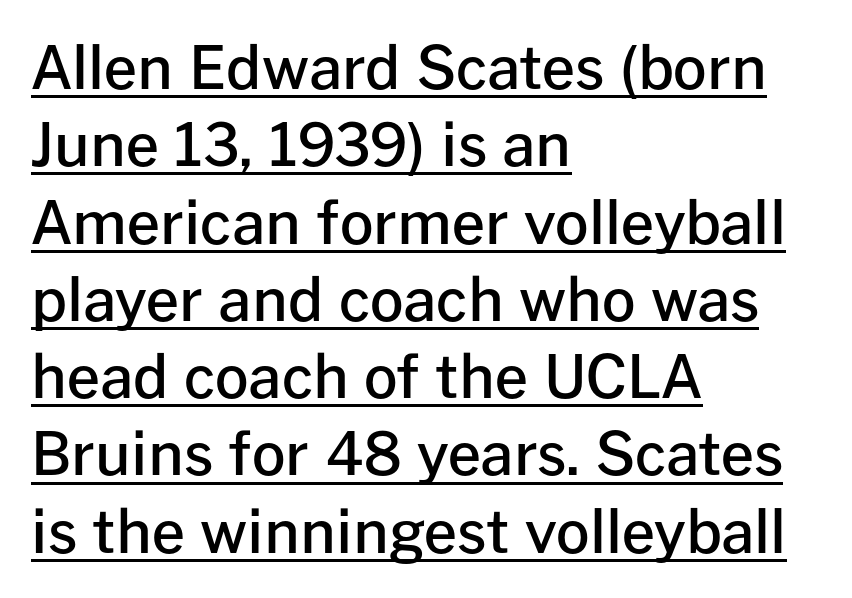
The image shows 59 px semibold sans-serif type, upright; set left-aligned, normal line spacing (1.31x), normal letter spacing, underlined; low stroke contrast and a medium x-height.
